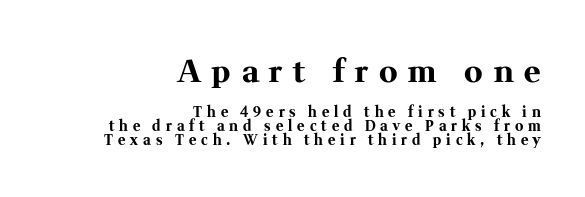
The image shows 31 px bold serif type, upright; set right-aligned, tight line spacing (1.01x), unusually wide letter spacing (+0.35 em), not underlined; the first (top) block is 2.21x larger; medium stroke contrast and a medium x-height.
